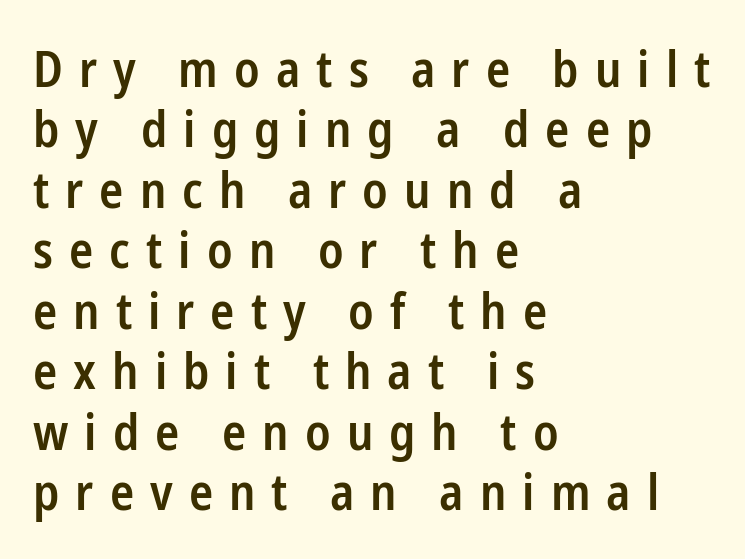
Is the type bold? Partly — it's a semibold, heavier than regular but not fully bold. The text was rendered using a sans face with plain stroke endings. Compared with typical body copy, the letter spacing here is much looser. The paragraph shown leans on its left margin. Posture: upright roman.
